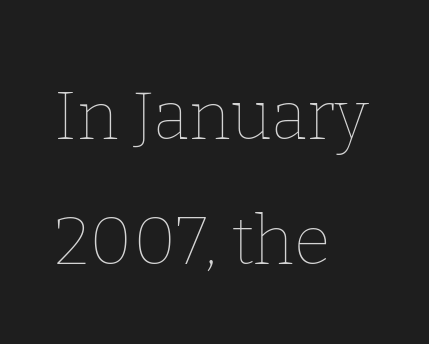
{"italic": "no", "bold": "no", "weight": "thin", "width": "normal", "stroke_contrast": "low", "x_height": "medium", "monospaced": "no", "underline": "no", "align": "left", "line_spacing_ratio": 1.86, "letter_spacing": "normal", "letter_spacing_em": 0.0, "glyph_px": 67}
